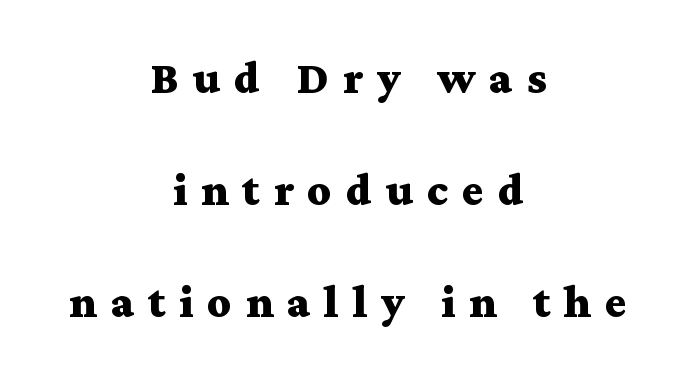
Q: Is the text bold? A: Yes.
Q: Is the text italic (slanted)? A: No, it is upright.
Q: Is the typeface a serif or a sans-serif typeface? A: Serif.
Q: Is the text underlined? A: No.
Q: How is the paragraph aligned? A: Centered.
Q: Is the spacing between letters normal or unusually wide? A: Unusually wide.
Q: Is the spacing between lines tight, normal or loose? A: Loose.
Q: Width (condensed, normal, or wide)? A: Wide.
Q: Stroke contrast? A: Medium.
Q: x-height? A: Medium.
Q: Monospaced? A: No.
